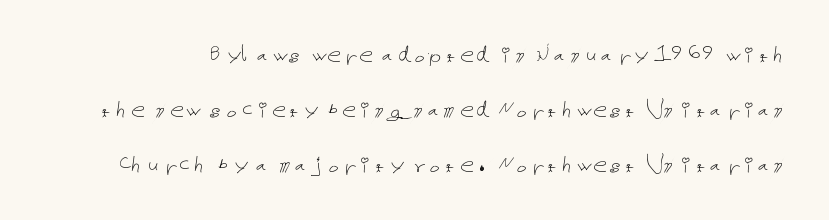
{"italic": "no", "bold": "no", "weight": "thin", "width": "normal", "stroke_contrast": "low", "x_height": "medium", "underline": "no", "line_spacing": "loose", "line_spacing_ratio": 1.96, "letter_spacing": "normal", "letter_spacing_em": 0.0, "glyph_px": 28}
